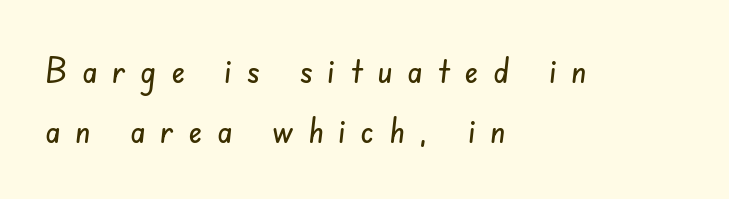
Q: Is the typeface a serif or a sans-serif typeface? A: Sans-serif.
Q: Is the text underlined? A: No.
Q: How is the paragraph aligned? A: Left-aligned.
Q: Is the spacing between letters normal or unusually wide? A: Unusually wide.
Q: Is the spacing between lines tight, normal or loose? A: Normal.
Q: Width (condensed, normal, or wide)? A: Condensed.
Q: Stroke contrast? A: Low.
Q: x-height? A: Small.
Q: Monospaced? A: No.
